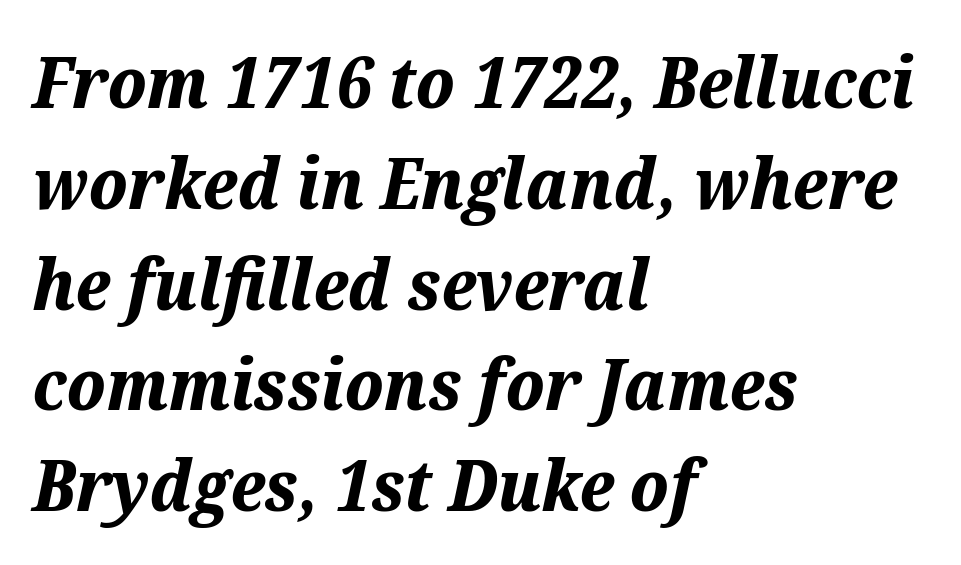
{"italic": "yes", "lean": "right", "slant_degrees": 12, "bold": "yes", "weight": "bold", "width": "normal", "stroke_contrast": "medium", "x_height": "medium", "monospaced": "no", "underline": "no", "align": "left", "line_spacing": "normal", "line_spacing_ratio": 1.42, "letter_spacing": "normal", "letter_spacing_em": 0.0, "glyph_px": 71}
